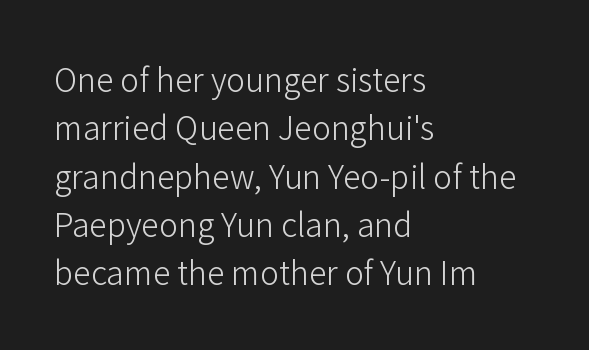
The image shows 32 px light sans-serif type, upright; set left-aligned, normal line spacing (1.51x), normal letter spacing, not underlined; low stroke contrast and a medium x-height.
